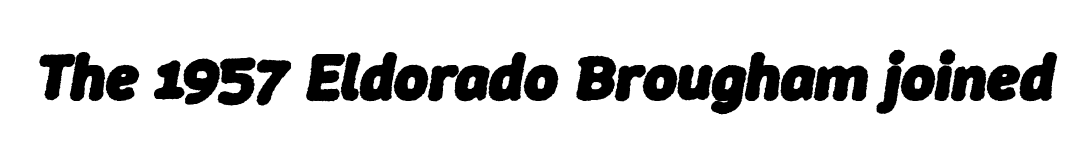
{"italic": "yes", "lean": "right", "slant_degrees": 9, "bold": "yes", "weight": "heavy", "width": "normal", "stroke_contrast": "low", "x_height": "medium", "monospaced": "no", "underline": "no", "letter_spacing": "normal", "letter_spacing_em": 0.0, "glyph_px": 65}
